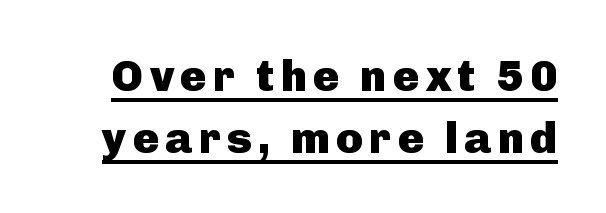
{"serif": "no", "italic": "no", "bold": "yes", "weight": "heavy", "width": "normal", "stroke_contrast": "low", "x_height": "medium", "monospaced": "no", "underline": "yes", "line_spacing": "normal", "line_spacing_ratio": 1.4, "glyph_px": 44}
